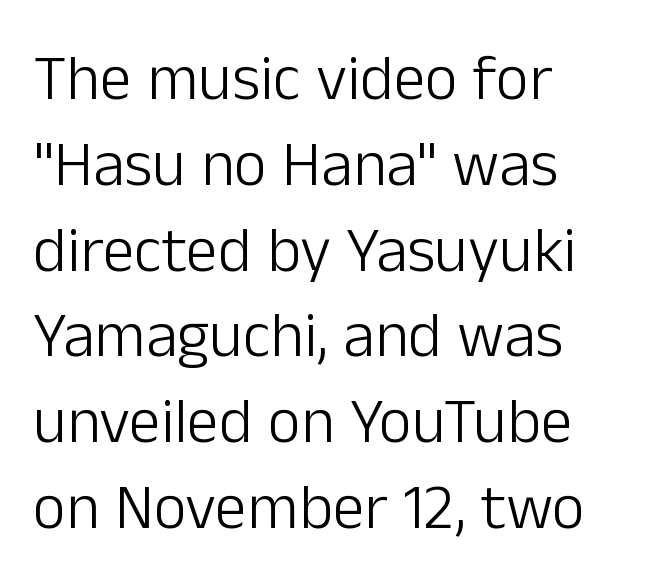
Each letter's strokes conclude bluntly, with no projecting serifs. The setting favours the left margin, as ordinary paragraphs usually do. Check the space under the baseline: it is left empty. Evenly set lines give the paragraph a standard silhouette. The rendering uses natural spacing where letterforms have individual widths.
